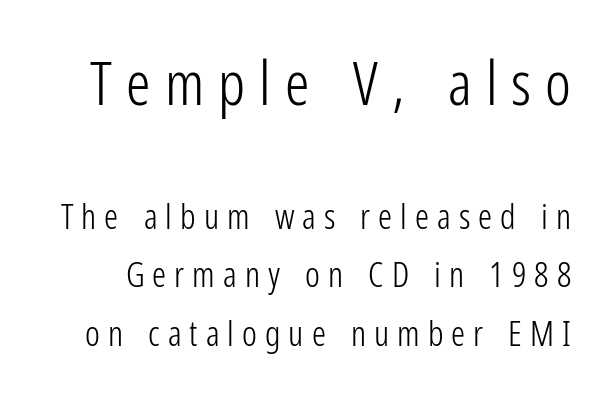
Q: Is the text bold? A: No.
Q: Is the text italic (slanted)? A: No, it is upright.
Q: Is the typeface a serif or a sans-serif typeface? A: Sans-serif.
Q: Is the text underlined? A: No.
Q: Is the spacing between letters normal or unusually wide? A: Unusually wide.
Q: Is the spacing between lines tight, normal or loose? A: Normal.
Q: Which block of text is set in a larger size, the first (top) or the second (bottom)? A: The first (top) one.
Q: Width (condensed, normal, or wide)? A: Condensed.
Q: Stroke contrast? A: Low.
Q: x-height? A: Medium.
Q: Monospaced? A: No.
